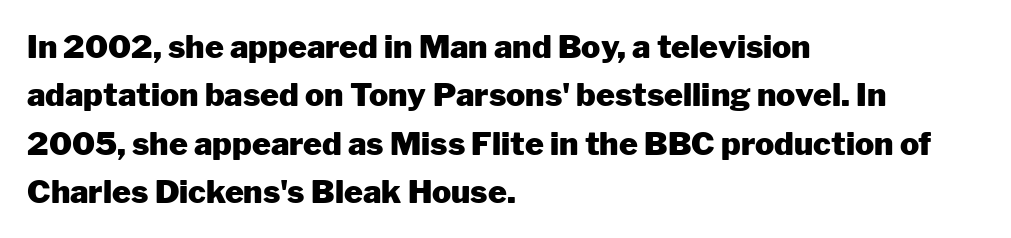
{"serif": "no", "italic": "no", "bold": "yes", "weight": "heavy", "width": "normal", "stroke_contrast": "low", "x_height": "medium", "monospaced": "no", "underline": "no", "align": "left", "line_spacing": "normal", "line_spacing_ratio": 1.51, "letter_spacing": "normal", "letter_spacing_em": 0.0, "glyph_px": 32}
